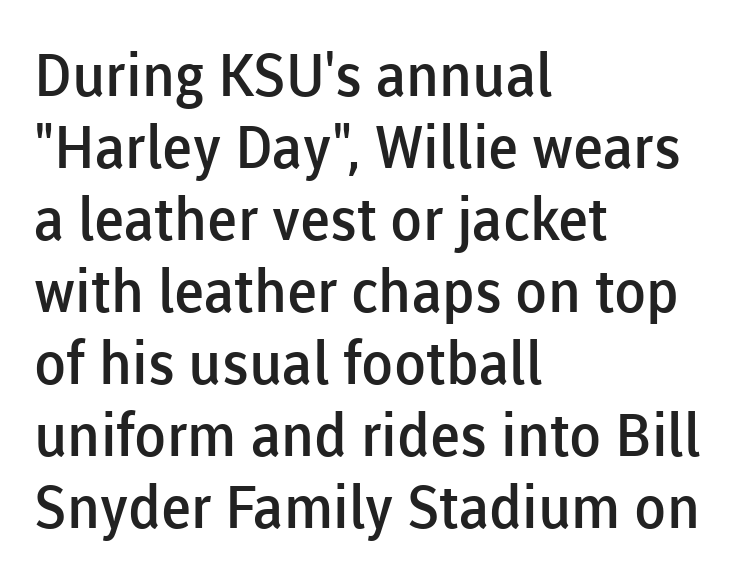
Q: Is the text bold? A: Semi-bold.
Q: Is the text italic (slanted)? A: No, it is upright.
Q: Is the typeface a serif or a sans-serif typeface? A: Sans-serif.
Q: Is the text underlined? A: No.
Q: How is the paragraph aligned? A: Left-aligned.
Q: Is the spacing between letters normal or unusually wide? A: Normal.
Q: Width (condensed, normal, or wide)? A: Normal.
Q: Stroke contrast? A: Low.
Q: x-height? A: Medium.
Q: Monospaced? A: No.
